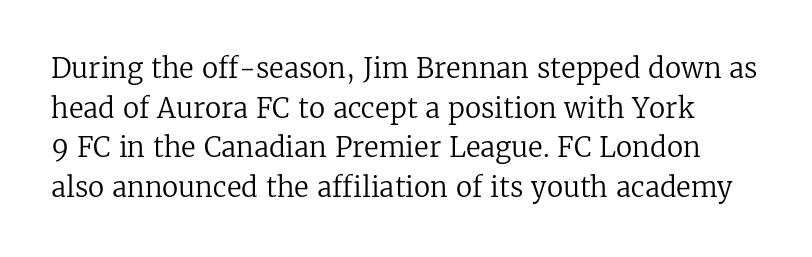
The image shows 27 px text type, upright; set normal line spacing (1.47x), normal letter spacing, not underlined.
